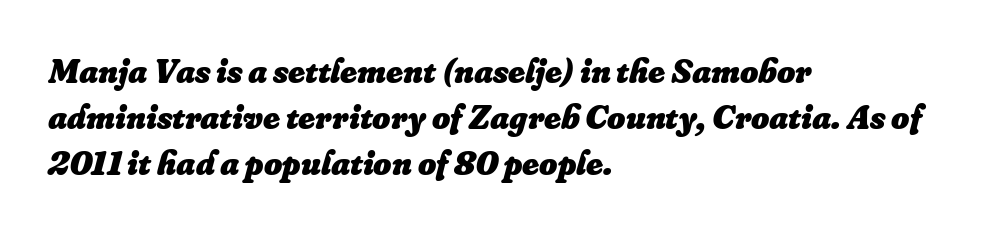
Style check: oblique. The letters advance in unequal steps, a hallmark of proportional type. Casual observation: everything's shoved over to the left. Look at the tracking — it's just the regular setting, nothing added.
